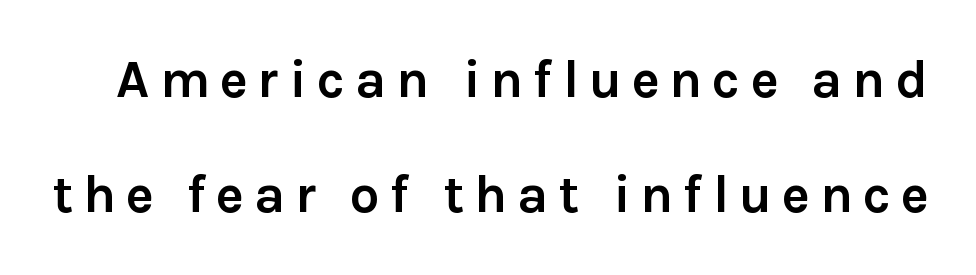
The image shows 53 px semibold sans-serif type, upright; set loose line spacing (2.17x), not underlined; a medium x-height.
